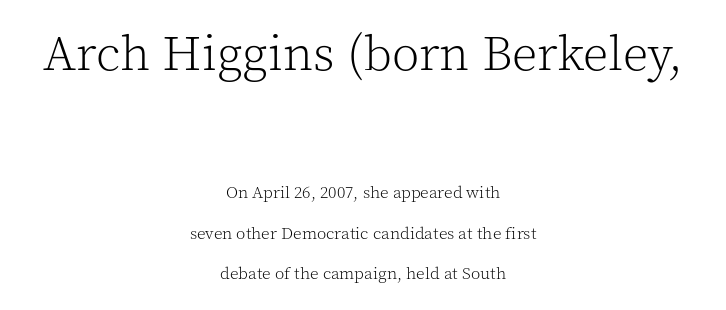
Casual observation: everything's sitting right in the middle. Larger block? The one above; the one below is distinctly smaller. Underline: absent. Stroke terminals: seriffed. Note the varied advance widths — an 'i' is clearly narrower than an 'm'. Is the stroke heavy? The answer is a plain regular-or-lighter.
